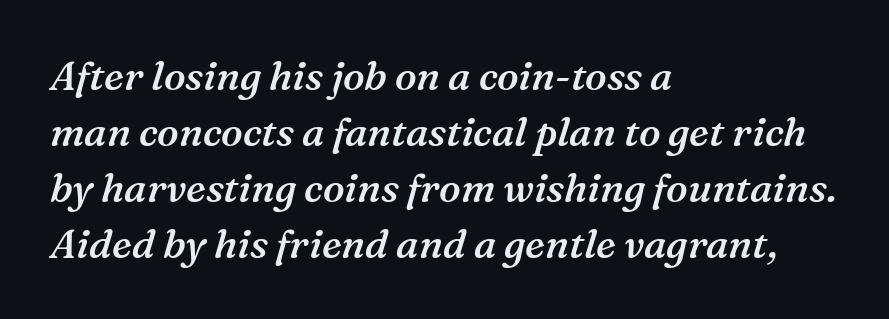
Q: Is the text bold? A: Semi-bold.
Q: Is the text italic (slanted)? A: Yes, it leans right by about 16 degrees.
Q: Is the typeface a serif or a sans-serif typeface? A: Serif.
Q: Is the text underlined? A: No.
Q: How is the paragraph aligned? A: Left-aligned.
Q: Is the spacing between letters normal or unusually wide? A: Normal.
Q: Is the spacing between lines tight, normal or loose? A: Normal.
Q: Width (condensed, normal, or wide)? A: Normal.
Q: Stroke contrast? A: Medium.
Q: x-height? A: Medium.
Q: Monospaced? A: No.
